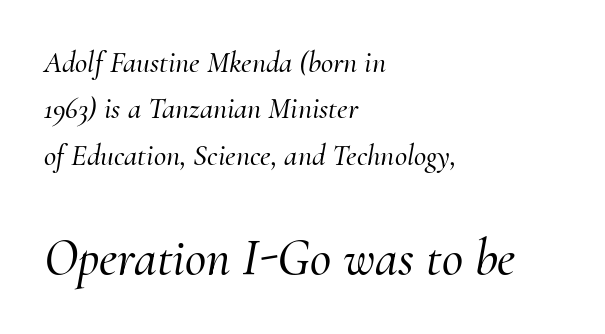
The image shows 52 px serif type, italic (leaning right); set left-aligned, normal line spacing (1.55x), normal letter spacing, not underlined; the second (bottom) block is 1.73x larger; medium stroke contrast and a small x-height.
